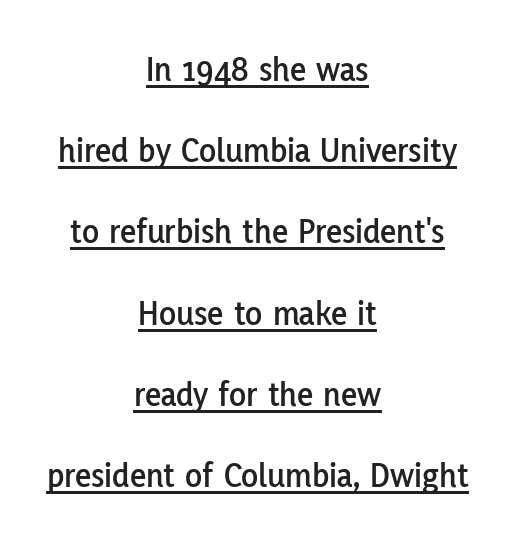
{"serif": "no", "italic": "no", "width": "normal", "stroke_contrast": "low", "x_height": "medium", "monospaced": "no", "underline": "yes", "align": "center", "line_spacing": "loose", "line_spacing_ratio": 2.32, "letter_spacing": "normal", "letter_spacing_em": 0.0, "glyph_px": 35}
